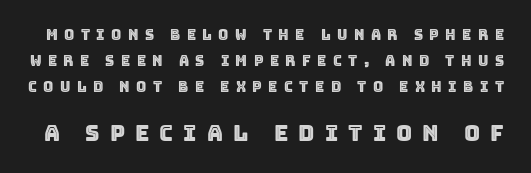
Q: Is the text italic (slanted)? A: No, it is upright.
Q: Is the text underlined? A: No.
Q: Is the spacing between letters normal or unusually wide? A: Unusually wide.
Q: Which block of text is set in a larger size, the first (top) or the second (bottom)? A: The second (bottom) one.
